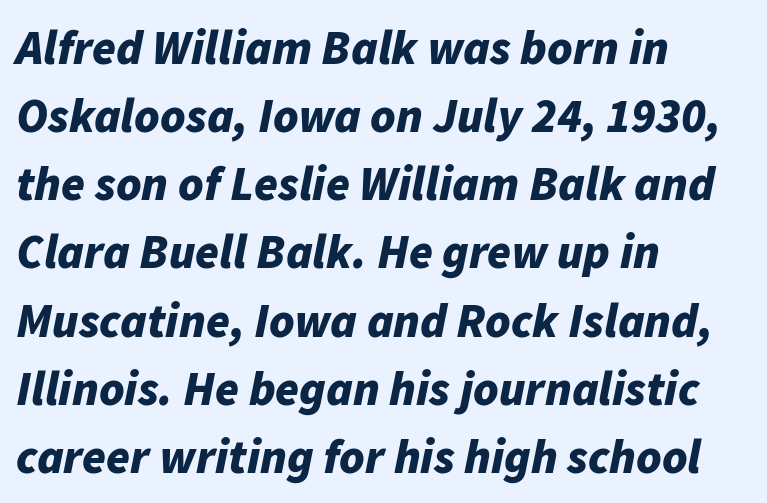
Typographic density is high because the face is bold. Vertical spacing — default. Quick note: underline off. The specimen reads as italic at a glance.
